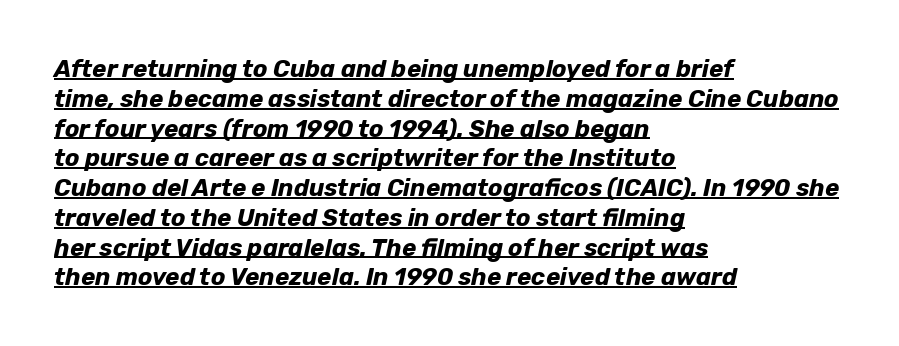
Q: Is the text bold? A: Yes.
Q: Is the text italic (slanted)? A: Yes, it leans right by about 12 degrees.
Q: Is the text underlined? A: Yes.
Q: How is the paragraph aligned? A: Left-aligned.
Q: Is the spacing between letters normal or unusually wide? A: Normal.
